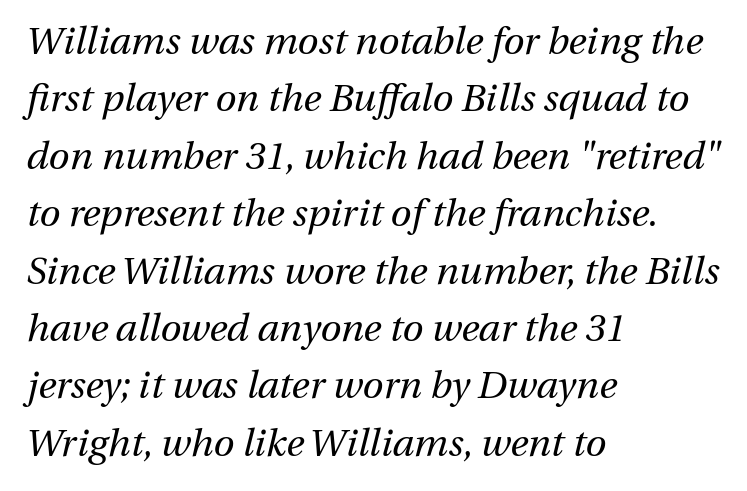
Does extra space separate the letters? No, they use regular spacing. These lines are set flush left with a ragged right edge. The weight tops out at a normal text grade. The passage shown is typed in a proportional face where columns would drift.
